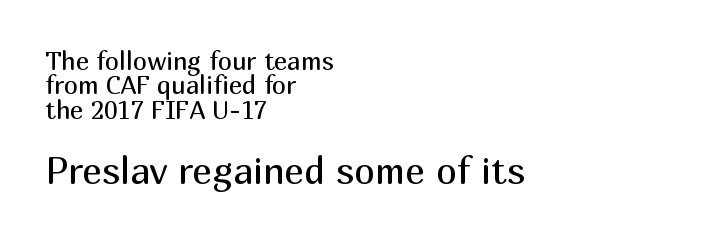
{"serif": "no", "italic": "no", "bold": "no", "weight": "regular", "width": "normal", "stroke_contrast": "medium", "x_height": "medium", "monospaced": "no", "underline": "no", "align": "left", "line_spacing": "tight", "line_spacing_ratio": 0.98, "letter_spacing": "normal", "letter_spacing_em": 0.0, "larger_block": "second", "size_ratio": 1.48, "glyph_px": 37}
